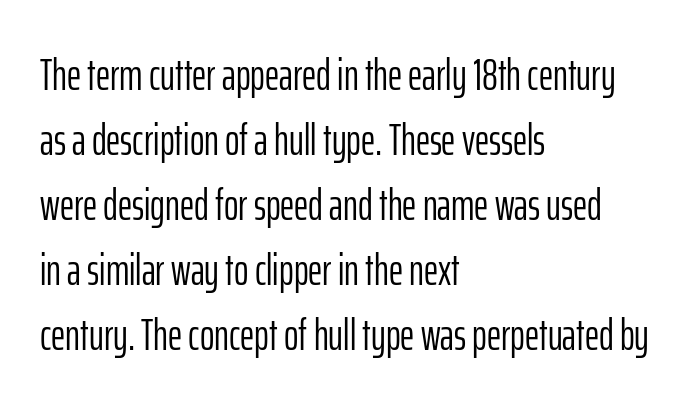
Has an underline been added? It has not. Default kerning and tracking; the words read as compact shapes. This reads as an unemphasized weight, regular at the heaviest. Each letter keeps its own natural width here, so spacing adapts to shape. Reading down the column, the eye jumps a familiar distance to each next line. Unlike a traditional serif, this face leaves its strokes unadorned.
